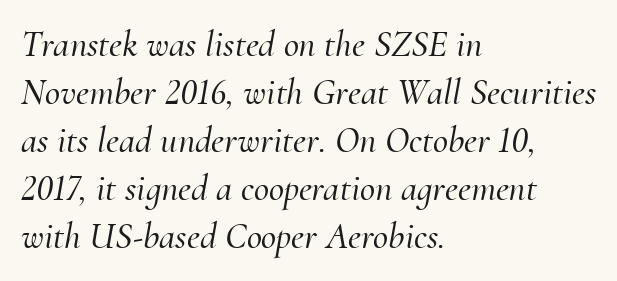
A typesetter would label this face a serif. The rendering keeps characters at their native spacing. Notice how the stems are inclined rather than vertical — that's the hallmark of italics. Baseline-to-baseline distance is the conventional proportion of letter height. Line starts are locked; line ends wander. Character widths vary here, with narrow letters taking less room than wide ones.
